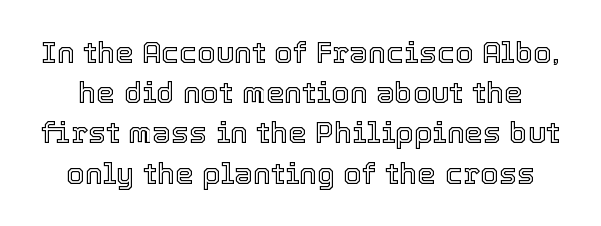
The image shows 30 px text type, upright; set normal line spacing (1.34x), normal letter spacing, not underlined; a medium x-height.
